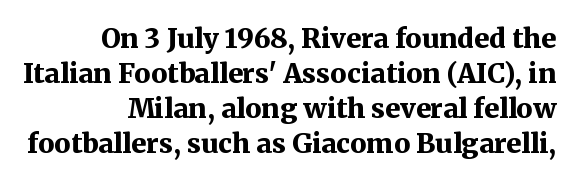
The image shows 27 px bold type, upright; set right-aligned, normal line spacing (1.3x), normal letter spacing, not underlined.
